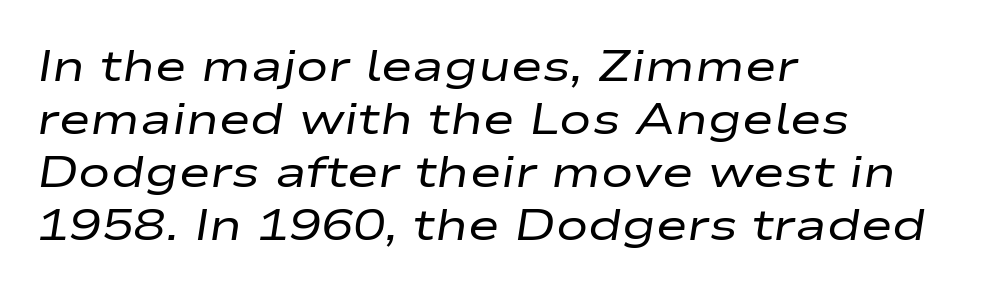
{"italic": "yes", "lean": "right", "slant_degrees": 9, "bold": "no", "weight": "regular", "width": "wide", "stroke_contrast": "low", "x_height": "medium", "monospaced": "no", "underline": "no", "align": "left", "line_spacing_ratio": 1.23, "letter_spacing": "normal", "letter_spacing_em": 0.0, "glyph_px": 43}
